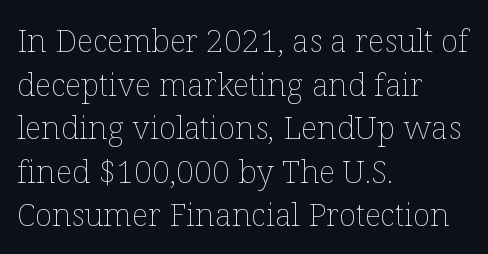
Q: Is the text bold? A: No.
Q: Is the text italic (slanted)? A: No, it is upright.
Q: Is the text underlined? A: No.
Q: How is the paragraph aligned? A: Left-aligned.
Q: Is the spacing between letters normal or unusually wide? A: Normal.
Q: Is the spacing between lines tight, normal or loose? A: Normal.
Q: Width (condensed, normal, or wide)? A: Normal.
Q: Stroke contrast? A: Low.
Q: x-height? A: Medium.
Q: Monospaced? A: No.
